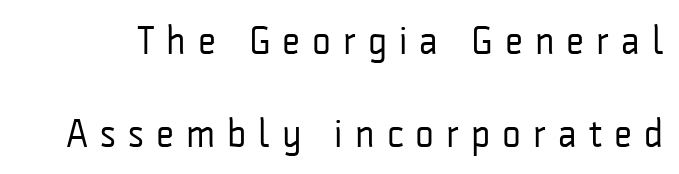
{"serif": "no", "italic": "no", "bold": "no", "weight": "regular", "width": "condensed", "stroke_contrast": "low", "x_height": "medium", "monospaced": "no", "underline": "no", "line_spacing": "loose", "line_spacing_ratio": 2.33, "letter_spacing": "wide", "letter_spacing_em": 0.3, "glyph_px": 40}
